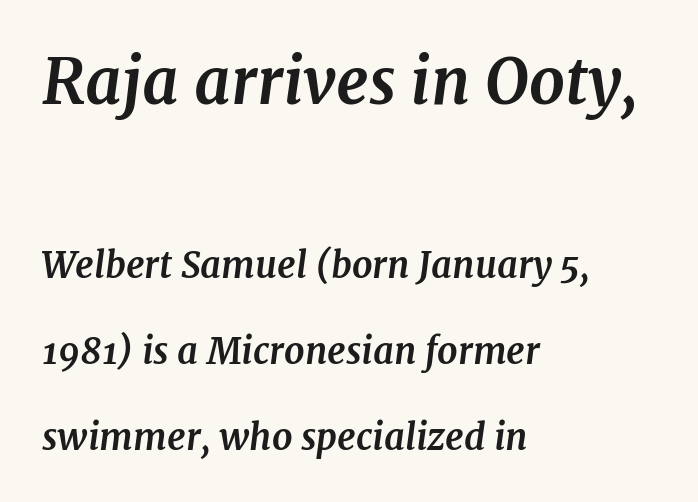
The image shows 63 px bold serif type, italic (leaning right); set left-aligned, loose line spacing (2.38x), normal letter spacing, not underlined; the first (top) block is 1.75x larger; medium stroke contrast and a medium x-height.
